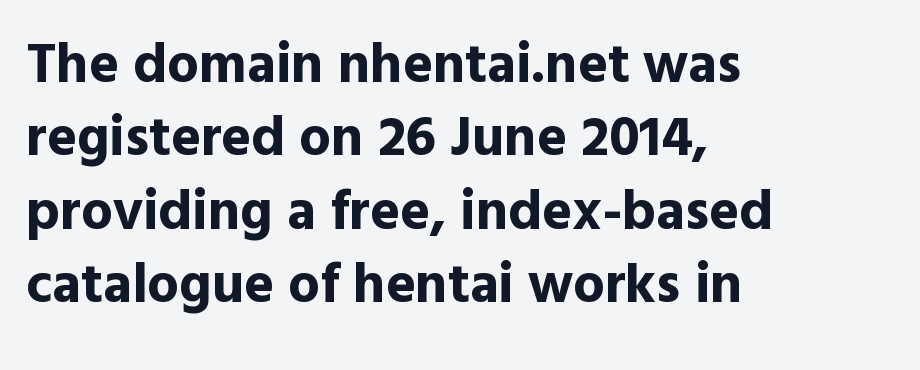
The rendering uses natural spacing where letterforms have individual widths. Serifs: no, the terminals of the letterforms are clean. Is the letter spacing exaggerated? No — it looks like the ordinary default. Posture: vertical.
